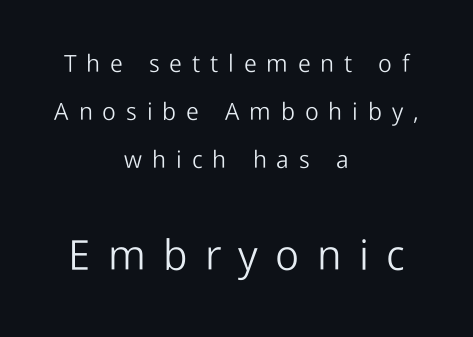
Does the lettering tilt? It doesn't — this is upright. Teacher's note: observe the equal gaps on both sides — that is centered alignment. The strokes are not fattened; the text isn't bold. The rendering uses a large line-height, opening up the rows. Looks like regular typesetting: each glyph gets only the width it needs. The passage shown begins with its smaller block and ends with its larger one.
